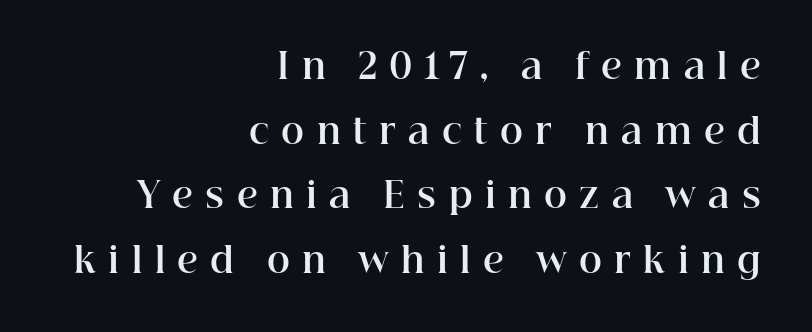
{"serif": "yes", "italic": "no", "bold": "yes", "weight": "bold", "width": "normal", "stroke_contrast": "high", "x_height": "medium", "monospaced": "no", "underline": "no", "align": "right", "line_spacing_ratio": 1.85, "letter_spacing": "wide", "letter_spacing_em": 0.35, "glyph_px": 35}
